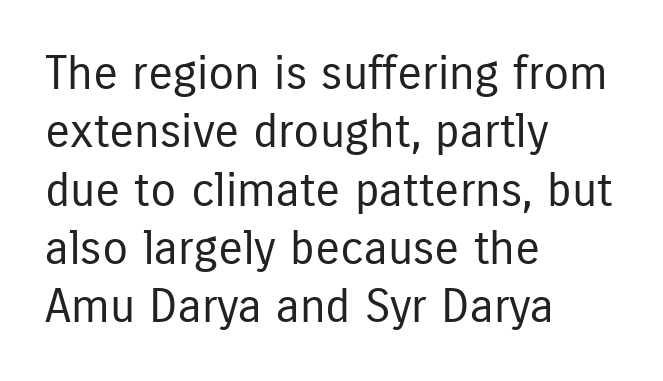
The image shows 47 px regular-weight, condensed sans-serif type, upright; set left-aligned, line spacing 1.24x, normal letter spacing, not underlined; low stroke contrast and a medium x-height.
